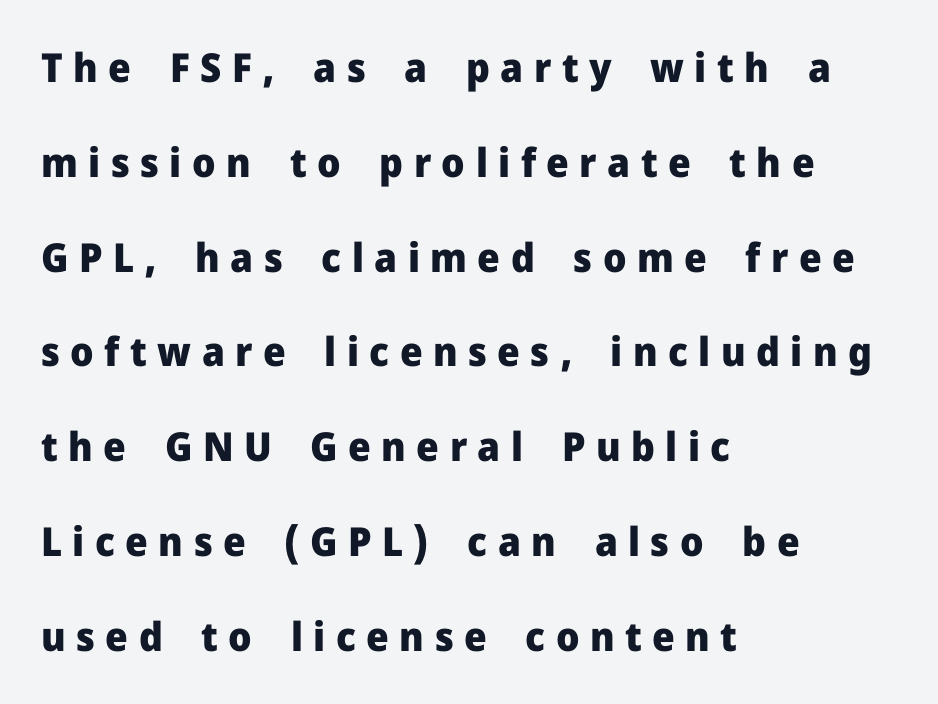
Think of a printed novel: that variable character pitch is what you see here. Each word looks stretched out because of the extra space between its letters. This is sans-serif lettering, the kind often seen on screens and signage. The lettering stays uniformly vertical, giving the passage a roman look.
